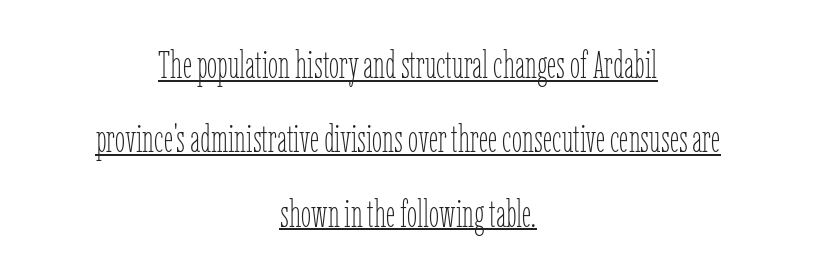
The image shows 37 px thin, condensed type, upright; set centered, loose line spacing (2.01x), normal letter spacing, underlined; low stroke contrast and a medium x-height.
